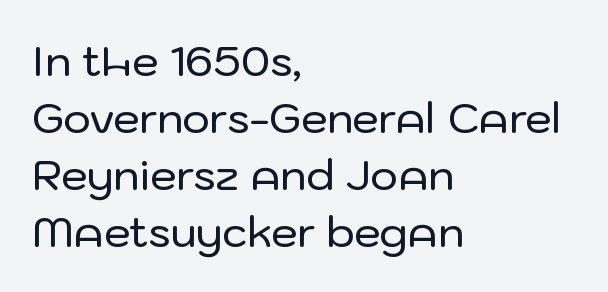
Q: Is the text italic (slanted)? A: No, it is upright.
Q: Is the typeface a serif or a sans-serif typeface? A: Sans-serif.
Q: Is the text underlined? A: No.
Q: How is the paragraph aligned? A: Left-aligned.
Q: Is the spacing between letters normal or unusually wide? A: Normal.
Q: Is the spacing between lines tight, normal or loose? A: Normal.
Q: Width (condensed, normal, or wide)? A: Normal.
Q: Stroke contrast? A: Low.
Q: x-height? A: Medium.
Q: Monospaced? A: No.
